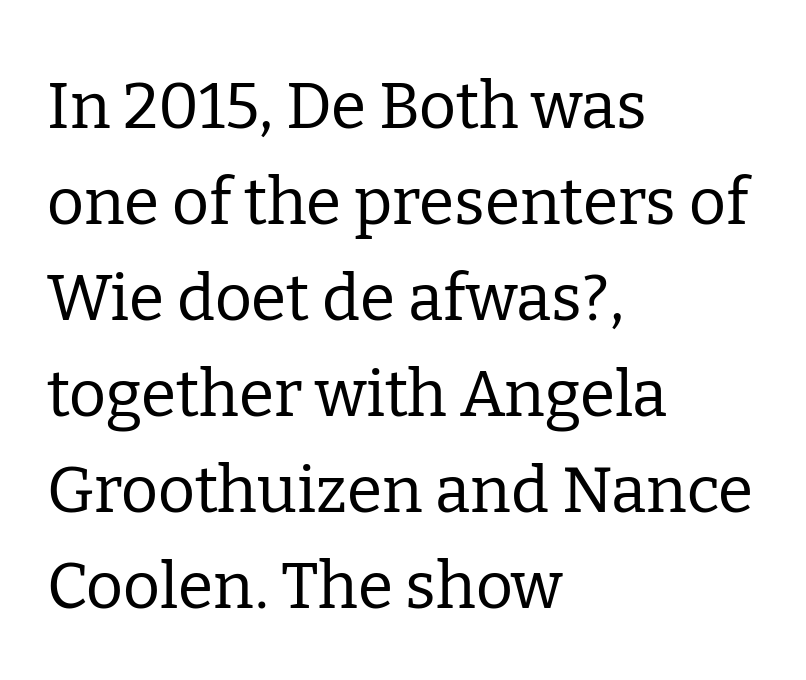
{"serif": "yes", "italic": "no", "bold": "no", "weight": "regular", "width": "normal", "stroke_contrast": "low", "x_height": "medium", "monospaced": "no", "underline": "no", "align": "left", "line_spacing": "normal", "line_spacing_ratio": 1.5, "letter_spacing": "normal", "letter_spacing_em": 0.0, "glyph_px": 64}
